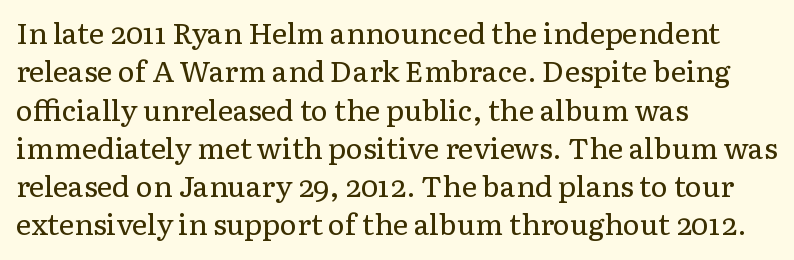
{"serif": "yes", "italic": "no", "bold": "no", "weight": "regular", "width": "normal", "stroke_contrast": "low", "x_height": "medium", "monospaced": "no", "underline": "no", "align": "left", "line_spacing": "normal", "line_spacing_ratio": 1.32, "letter_spacing": "normal", "letter_spacing_em": 0.0, "glyph_px": 29}
